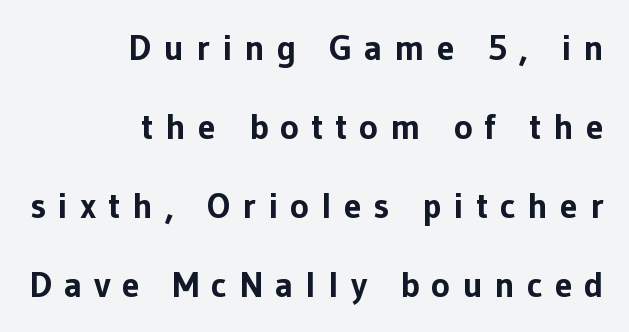
{"serif": "no", "italic": "no", "bold": "yes", "weight": "bold", "width": "normal", "stroke_contrast": "low", "x_height": "medium", "monospaced": "no", "underline": "no", "align": "right", "line_spacing": "loose", "line_spacing_ratio": 2.19, "letter_spacing": "wide", "letter_spacing_em": 0.33, "glyph_px": 36}
